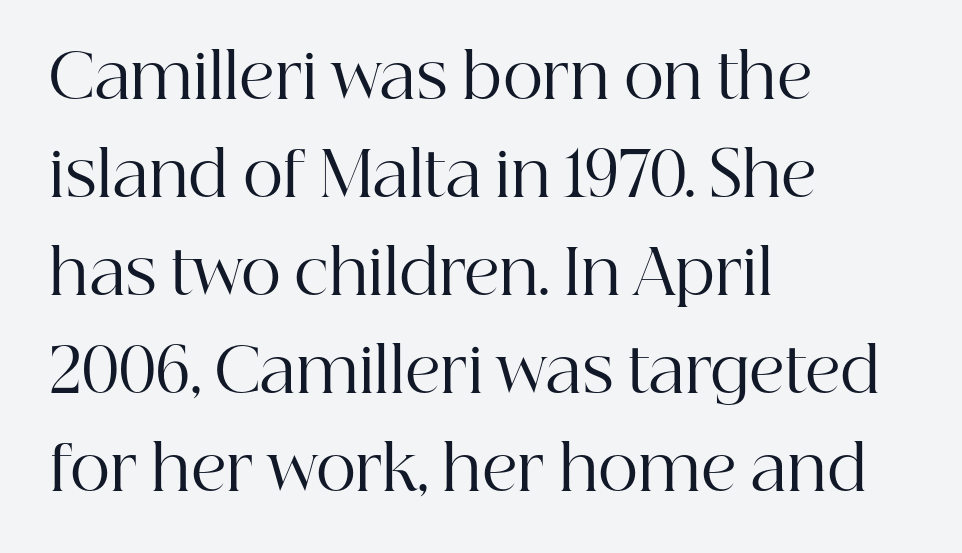
Q: Is the text bold? A: No.
Q: Is the text italic (slanted)? A: No, it is upright.
Q: Is the typeface a serif or a sans-serif typeface? A: Serif.
Q: Is the text underlined? A: No.
Q: How is the paragraph aligned? A: Left-aligned.
Q: Is the spacing between letters normal or unusually wide? A: Normal.
Q: Is the spacing between lines tight, normal or loose? A: Normal.
Q: Width (condensed, normal, or wide)? A: Normal.
Q: Stroke contrast? A: High.
Q: x-height? A: Medium.
Q: Monospaced? A: No.
